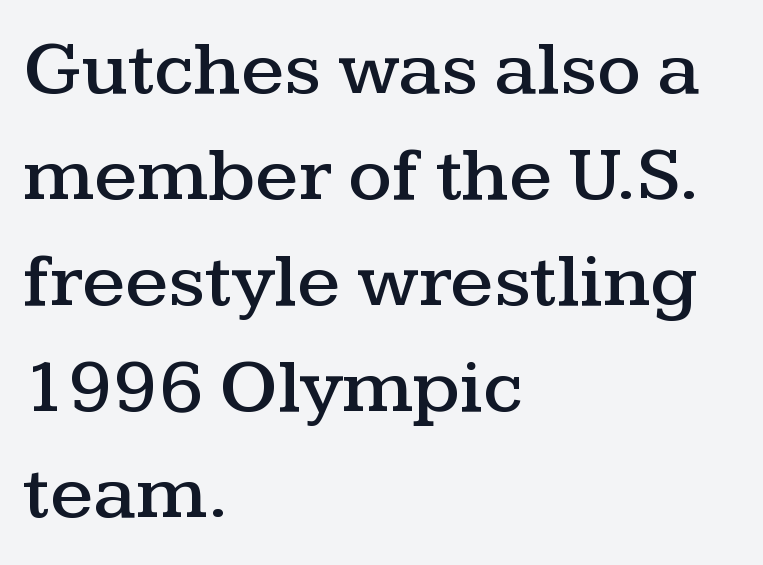
The image shows 78 px wide serif type, upright; set left-aligned, normal line spacing (1.36x), normal letter spacing, not underlined; medium stroke contrast and a medium x-height.
